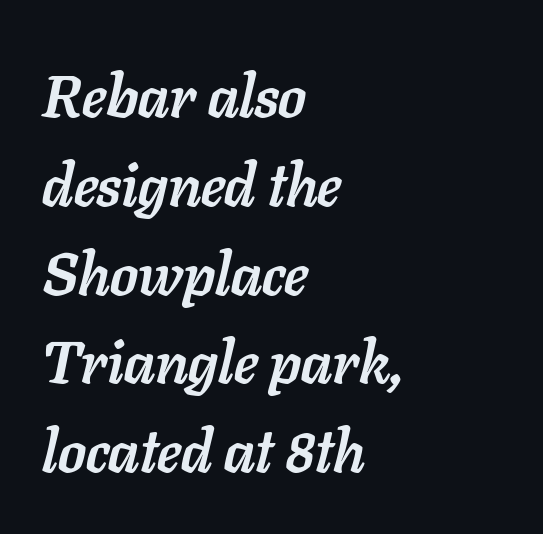
{"italic": "yes", "lean": "right", "slant_degrees": 11, "bold": "yes", "weight": "semibold", "width": "normal", "stroke_contrast": "low", "x_height": "medium", "monospaced": "no", "underline": "no", "align": "left", "line_spacing": "normal", "line_spacing_ratio": 1.48, "letter_spacing": "normal", "letter_spacing_em": 0.0, "glyph_px": 60}
